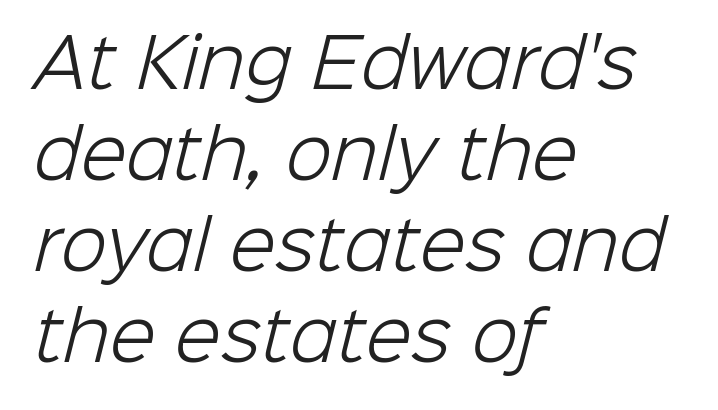
The line texture is even and compact thanks to regular tracking. This rendering features lettering with no underline. Compared with a centered layout, this one pins lines to the left instead. Successive baselines arrive at the customary interval. You could not count columns in this text — the font is proportionally spaced.
